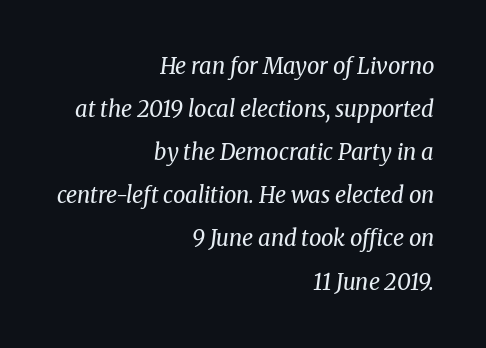
Q: Is the text bold? A: No.
Q: Is the text italic (slanted)? A: Yes, it leans right by about 8 degrees.
Q: Is the text underlined? A: No.
Q: How is the paragraph aligned? A: Right-aligned.
Q: Is the spacing between letters normal or unusually wide? A: Normal.
Q: Is the spacing between lines tight, normal or loose? A: Loose.
